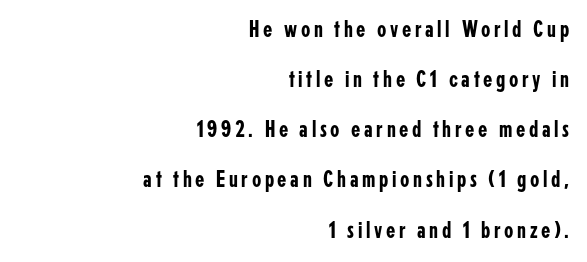
The image shows 24 px text type, upright; set right-aligned, loose line spacing (2.09x), not underlined.
